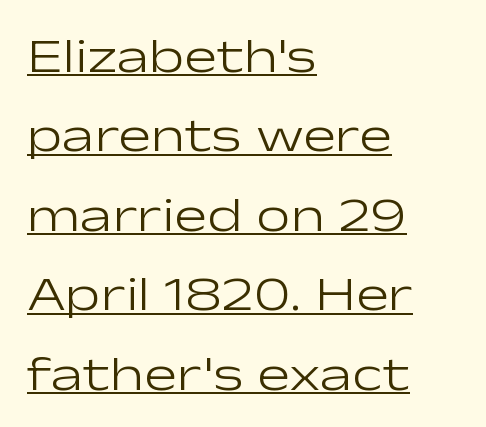
The image shows 49 px light, wide sans-serif type, upright; set left-aligned, normal line spacing (1.62x), normal letter spacing, underlined; low stroke contrast and a medium x-height.
